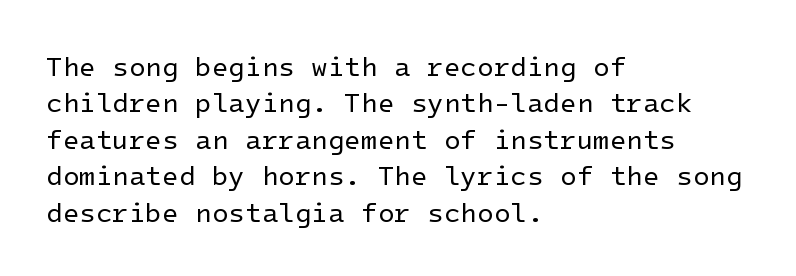
The image shows 27 px text type, upright; set left-aligned, normal line spacing (1.35x), normal letter spacing, not underlined.
